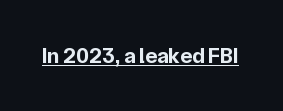
Q: Is the text bold? A: Yes.
Q: Is the text italic (slanted)? A: No, it is upright.
Q: Is the text underlined? A: Yes.
Q: Is the spacing between letters normal or unusually wide? A: Normal.
